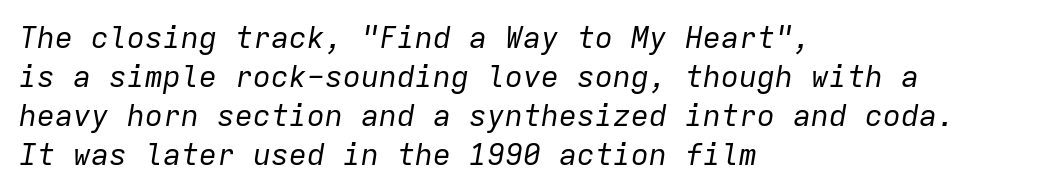
{"italic": "yes", "lean": "right", "slant_degrees": 9, "bold": "no", "weight": "regular", "width": "normal", "stroke_contrast": "low", "x_height": "medium", "monospaced": "yes", "underline": "no", "align": "left", "line_spacing": "normal", "line_spacing_ratio": 1.3, "letter_spacing": "normal", "letter_spacing_em": 0.0, "glyph_px": 30}
